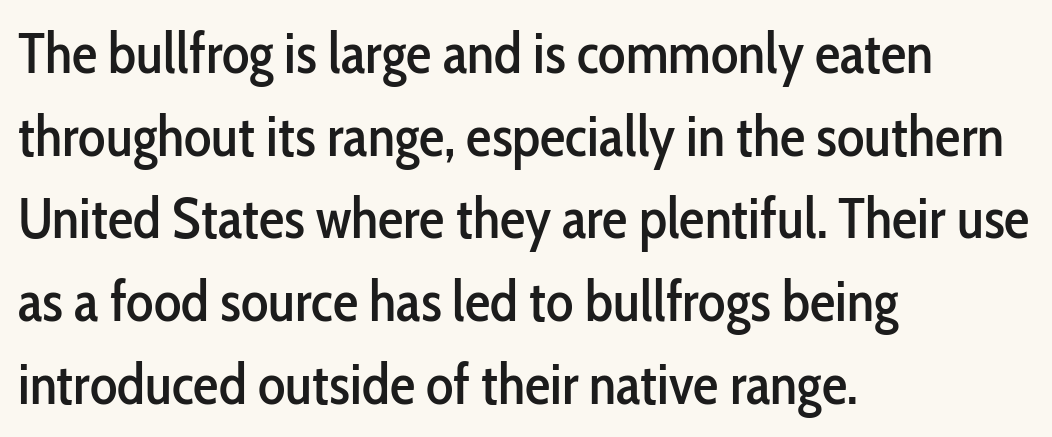
{"serif": "no", "italic": "no", "width": "condensed", "stroke_contrast": "low", "x_height": "medium", "monospaced": "no", "underline": "no", "align": "left", "line_spacing": "normal", "line_spacing_ratio": 1.45, "letter_spacing": "normal", "letter_spacing_em": 0.0, "glyph_px": 57}
